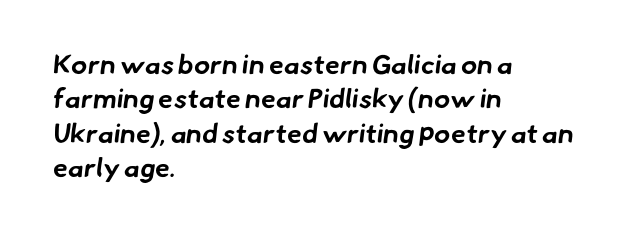
The image shows 27 px bold type; set left-aligned, normal line spacing (1.27x), normal letter spacing, not underlined.
